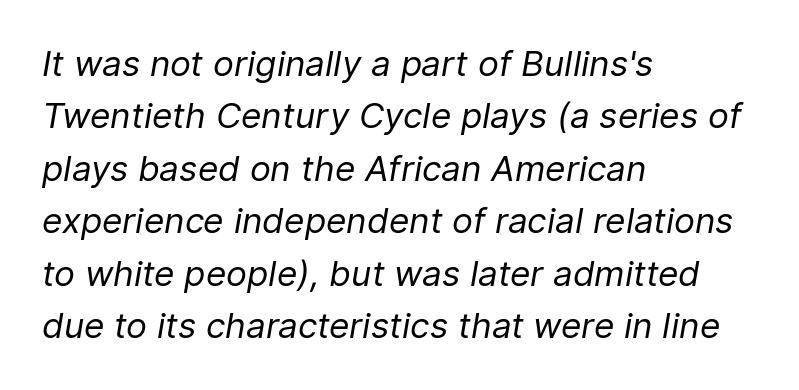
Q: Is the text bold? A: No.
Q: Is the text italic (slanted)? A: Yes, it leans right by about 9 degrees.
Q: Is the text underlined? A: No.
Q: How is the paragraph aligned? A: Left-aligned.
Q: Is the spacing between letters normal or unusually wide? A: Normal.
Q: Is the spacing between lines tight, normal or loose? A: Normal.
Q: Width (condensed, normal, or wide)? A: Normal.
Q: Stroke contrast? A: Low.
Q: x-height? A: Medium.
Q: Monospaced? A: No.
